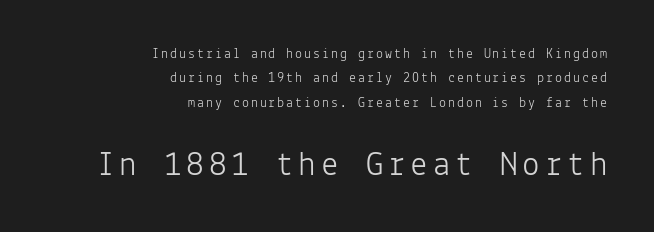
Q: Is the text bold? A: No.
Q: Is the text italic (slanted)? A: No, it is upright.
Q: Is the typeface a serif or a sans-serif typeface? A: Sans-serif.
Q: Is the text underlined? A: No.
Q: How is the paragraph aligned? A: Right-aligned.
Q: Which block of text is set in a larger size, the first (top) or the second (bottom)? A: The second (bottom) one.
Q: Width (condensed, normal, or wide)? A: Normal.
Q: Stroke contrast? A: Low.
Q: x-height? A: Medium.
Q: Monospaced? A: Yes.
